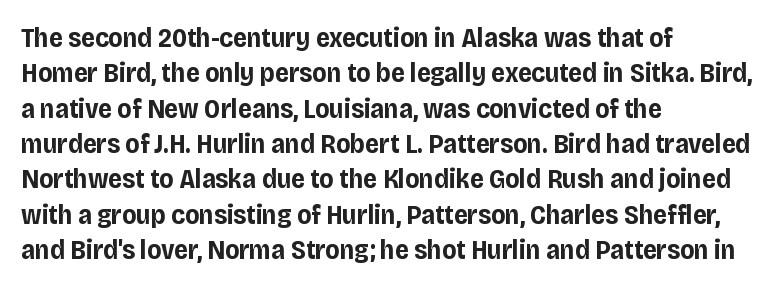
The image shows 27 px bold type, upright; set left-aligned, normal line spacing (1.31x), normal letter spacing, not underlined.
